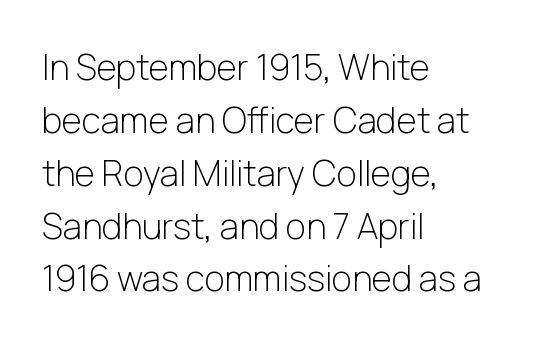
Q: Is the text bold? A: No.
Q: Is the text italic (slanted)? A: No, it is upright.
Q: Is the typeface a serif or a sans-serif typeface? A: Sans-serif.
Q: Is the text underlined? A: No.
Q: How is the paragraph aligned? A: Left-aligned.
Q: Is the spacing between letters normal or unusually wide? A: Normal.
Q: Is the spacing between lines tight, normal or loose? A: Normal.
Q: Width (condensed, normal, or wide)? A: Normal.
Q: Stroke contrast? A: Low.
Q: x-height? A: Medium.
Q: Monospaced? A: No.
